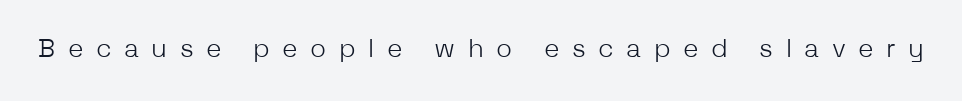
Q: Is the text bold? A: No.
Q: Is the text italic (slanted)? A: No, it is upright.
Q: Is the text underlined? A: No.
Q: Is the spacing between letters normal or unusually wide? A: Unusually wide.
